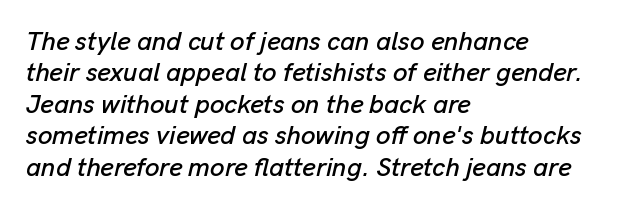
{"italic": "yes", "lean": "right", "slant_degrees": 13, "underline": "no", "align": "left", "line_spacing_ratio": 1.21, "letter_spacing": "normal", "letter_spacing_em": 0.0, "glyph_px": 26}
